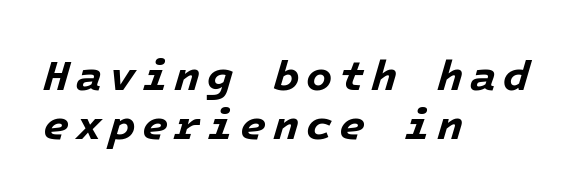
The image shows 43 px bold type, italic (leaning right); set left-aligned, tight line spacing (1.15x), not underlined; low stroke contrast and a medium x-height.
